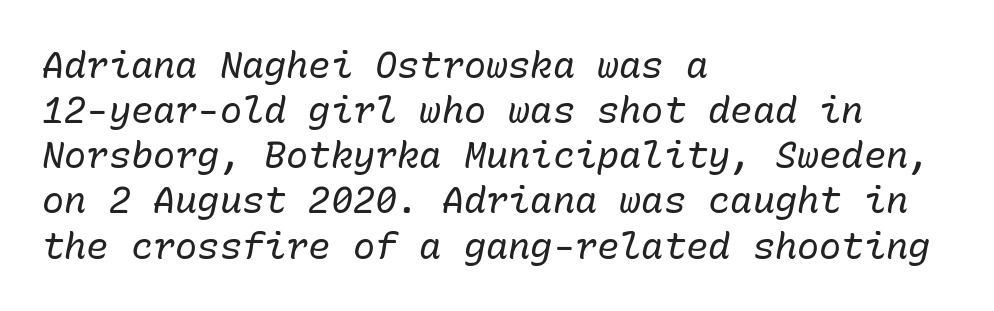
Q: Is the text bold? A: No.
Q: Is the text italic (slanted)? A: Yes, it leans right by about 10 degrees.
Q: Is the text underlined? A: No.
Q: How is the paragraph aligned? A: Left-aligned.
Q: Is the spacing between letters normal or unusually wide? A: Normal.
Q: Width (condensed, normal, or wide)? A: Normal.
Q: Stroke contrast? A: Low.
Q: x-height? A: Medium.
Q: Monospaced? A: Yes.
